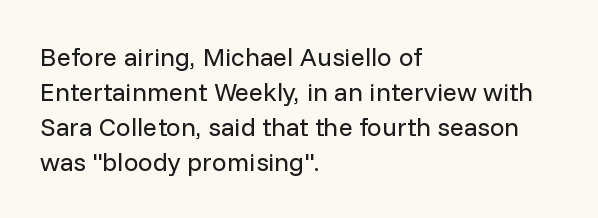
The strip under each line holds only bare page. Short note: letters normally spaced. The axis of the letterforms is exactly vertical. Line spacing here is normal. The rendering anchors every line to the left-hand side.
